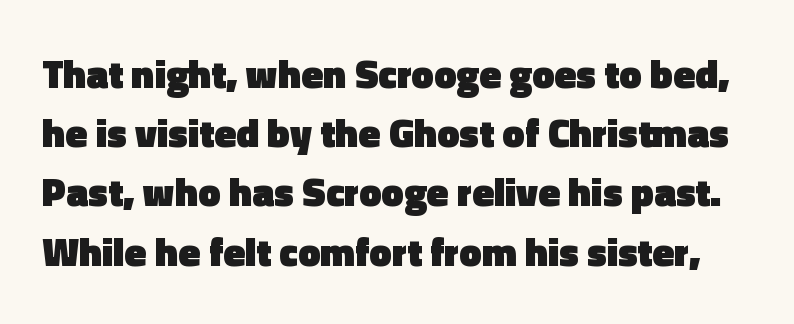
Unlike a traditional serif, this face leaves its strokes unadorned. The sample has been set heavy, in full bold. Look at the tracking — it's just the regular setting, nothing added. This is roman type, the default non-slanted kind.
